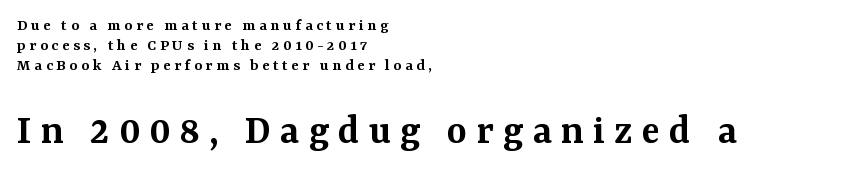
Is this a fixed-width face? No — the glyphs have proportional, varying widths. The rendering enlarges the type as you move from the upper chunk to the lower. You could only call the tracking loose — the letters float apart. Glance below the letters and you will spot only blank space. This sample uses a serif face.
